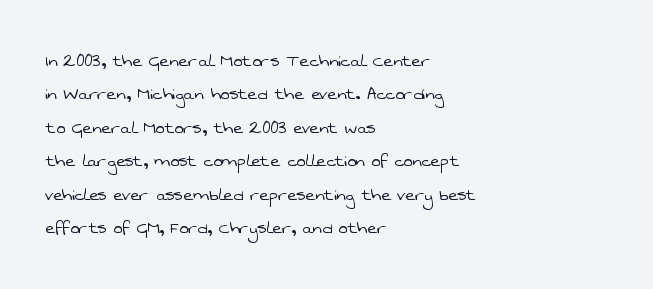
{"bold": "no", "underline": "no", "align": "left", "line_spacing": "normal", "line_spacing_ratio": 1.59, "letter_spacing": "normal", "letter_spacing_em": 0.0, "glyph_px": 21}
